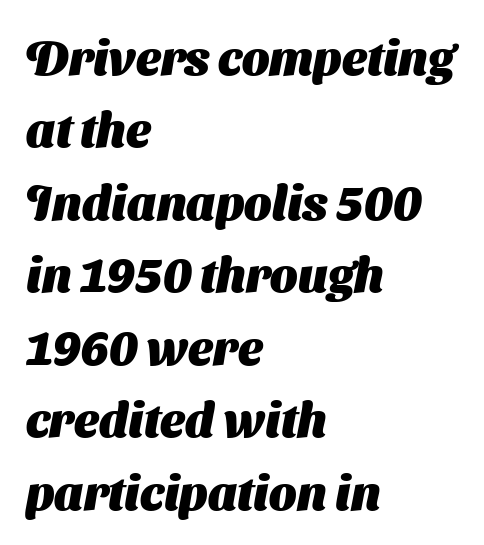
The image shows 48 px heavy sans-serif type; set left-aligned, normal line spacing (1.51x), normal letter spacing, not underlined; medium stroke contrast and a medium x-height.
